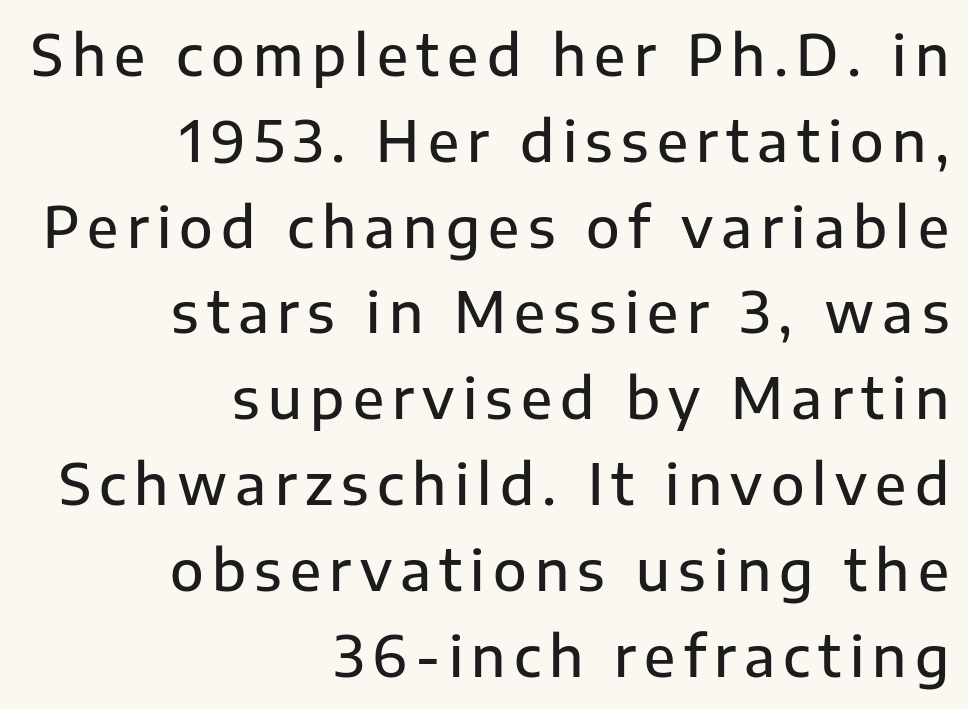
The image shows 55 px semibold sans-serif type, upright; set right-aligned, normal line spacing (1.56x), not underlined; low stroke contrast and a medium x-height.
